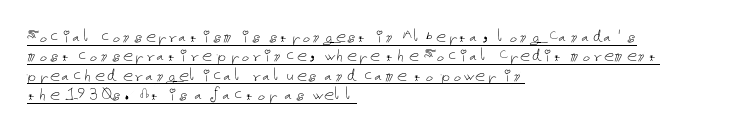
The image shows 20 px text type, upright; set left-aligned, tight line spacing (0.97x), normal letter spacing, underlined.
